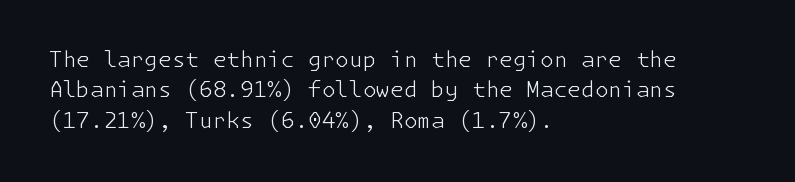
A quiet, ordinary-to-light weight characterises the typeface. The text block is weighted toward the left margin, trailing off unevenly rightward. This rendering leaves character spacing at its baseline value. Characters remain perfectly vertical along every line. The strip under each line holds only bare page.
